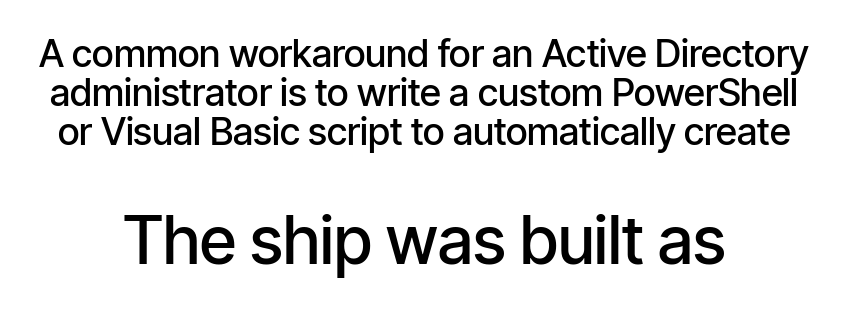
The area under the type is left untouched. Typesetter's note — lower block bumped up in size, upper block left smaller. Centered paragraph, ragged on both sides. Each letter keeps its own natural width here, so spacing adapts to shape. Line spacing here is tight.
